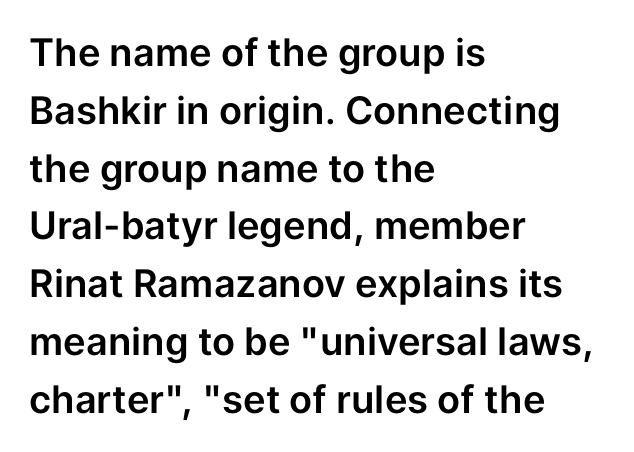
Baseline-to-baseline distance is the conventional proportion of letter height. The typography opts for an upright posture over an oblique one. Lines of text with bare space underneath. A student would call this left alignment; a typographer would say flush left, rag right. Think of a printed novel: that variable character pitch is what you see here. Typographically, this falls in the sans-serif category.
